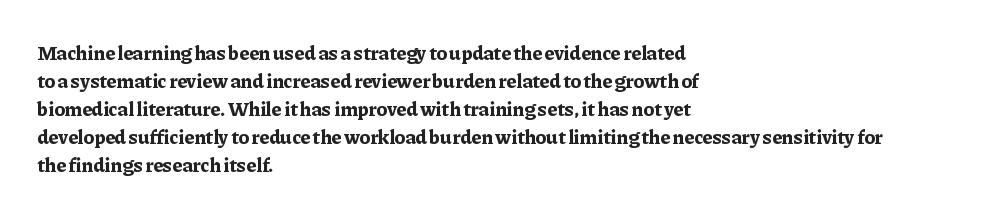
Its strokes are broad and dark, the hallmark of bold type. Plain, unruled lines of type. The paragraph shown leans on its left margin. Reading down the column, the eye jumps a familiar distance to each next line. Vertical strokes here are truly vertical.
